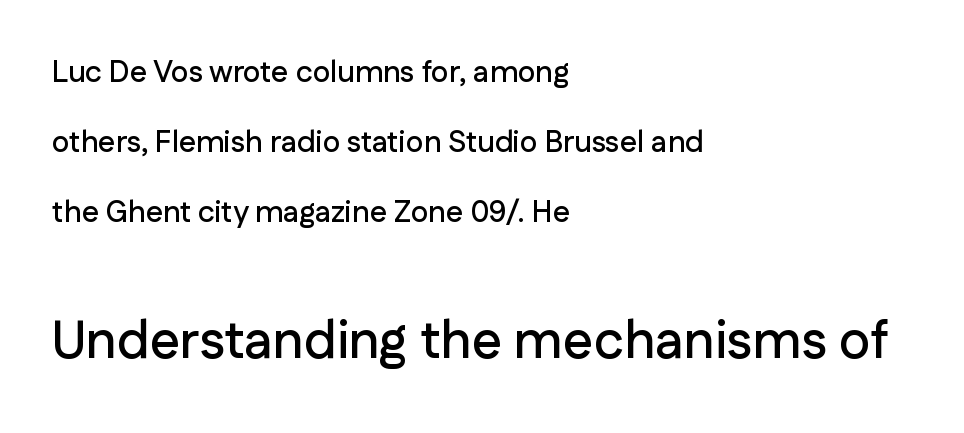
The image shows 53 px sans-serif type, upright; set left-aligned, loose line spacing (2.34x), normal letter spacing, not underlined; the second (bottom) block is 1.77x larger; low stroke contrast and a medium x-height.
